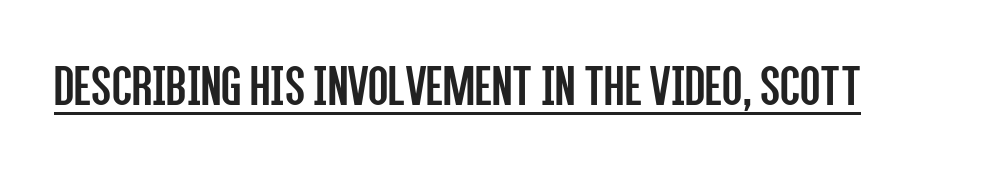
The strokes are not fattened; the text isn't bold. Here the glyphs are tracked normally, forming tight word shapes. The passage shown is typeset with a sans-serif family. A typographer would call this underscored text. The rendering uses natural spacing where letterforms have individual widths. The typography opts for an upright posture over an oblique one.
